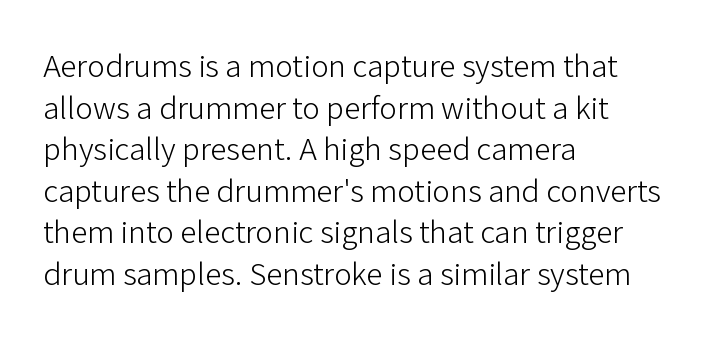
{"serif": "no", "italic": "no", "bold": "no", "weight": "light", "width": "normal", "stroke_contrast": "low", "x_height": "medium", "monospaced": "no", "underline": "no", "align": "left", "line_spacing": "normal", "line_spacing_ratio": 1.26, "letter_spacing": "normal", "letter_spacing_em": 0.0, "glyph_px": 33}
